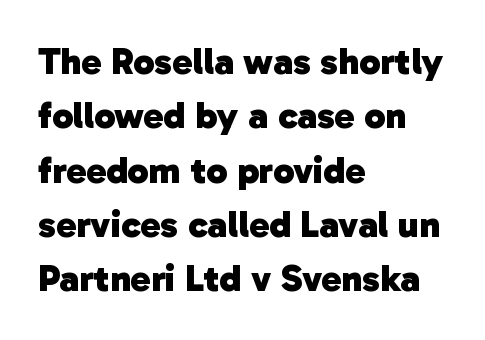
{"serif": "no", "bold": "yes", "weight": "heavy", "width": "normal", "stroke_contrast": "low", "x_height": "medium", "monospaced": "no", "underline": "no", "align": "left", "line_spacing": "normal", "line_spacing_ratio": 1.43, "letter_spacing": "normal", "letter_spacing_em": 0.0, "glyph_px": 38}
